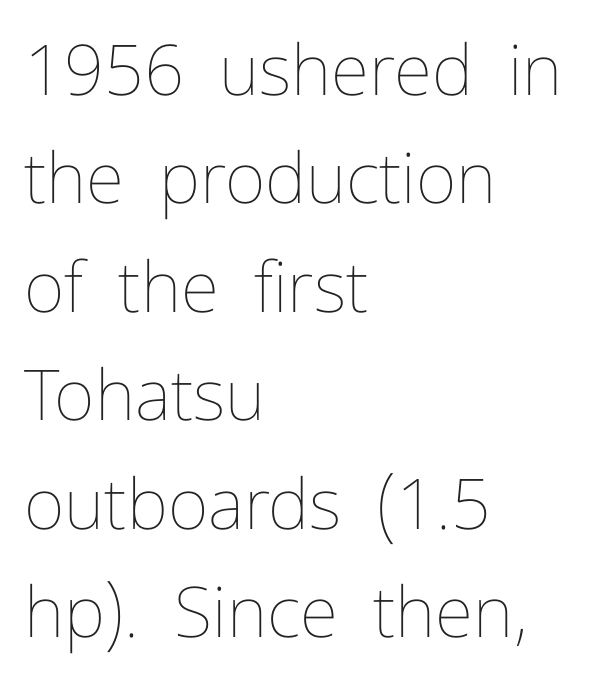
This sample is left-justified, so line endings fall wherever the words run out. The passage shown is not underscored anywhere. This sample uses an upright cut, with every glyph sitting square on the baseline. In terms of leading, this rendering sits right in the middle. Counters stay open thanks to moderate or lighter strokes.
